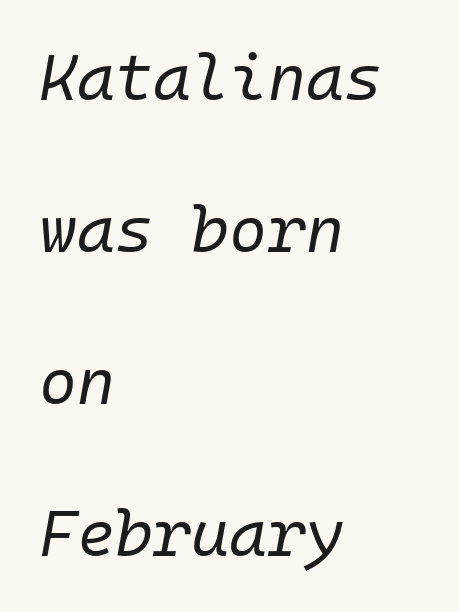
Q: Is the text bold? A: No.
Q: Is the text italic (slanted)? A: Yes, it leans right by about 10 degrees.
Q: Is the text underlined? A: No.
Q: How is the paragraph aligned? A: Left-aligned.
Q: Is the spacing between letters normal or unusually wide? A: Normal.
Q: Is the spacing between lines tight, normal or loose? A: Loose.
Q: Width (condensed, normal, or wide)? A: Normal.
Q: Stroke contrast? A: Low.
Q: x-height? A: Medium.
Q: Monospaced? A: Yes.
